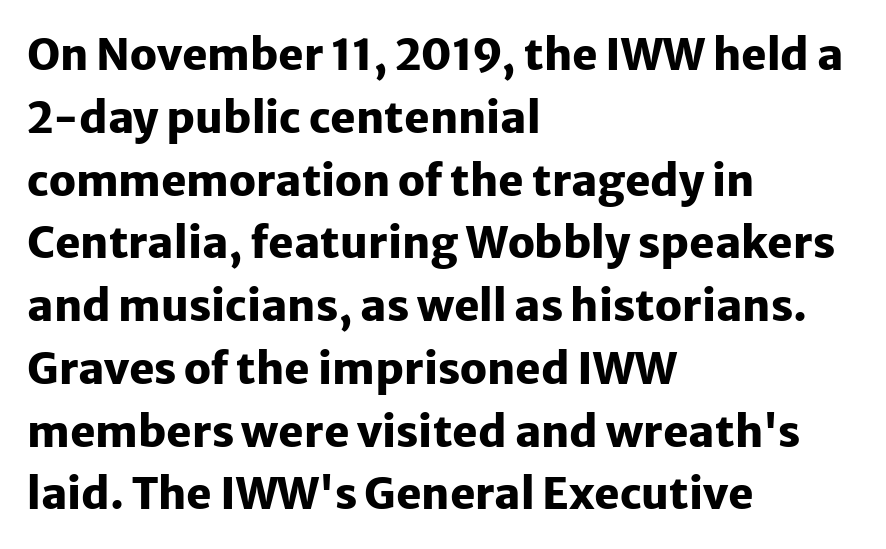
{"serif": "no", "italic": "no", "bold": "yes", "weight": "heavy", "width": "normal", "stroke_contrast": "low", "x_height": "medium", "monospaced": "no", "underline": "no", "align": "left", "line_spacing": "normal", "line_spacing_ratio": 1.46, "letter_spacing": "normal", "letter_spacing_em": 0.0, "glyph_px": 43}
